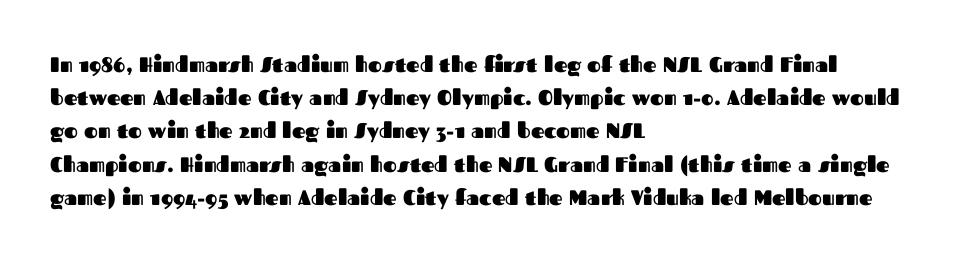
The font is running at its bold setting. Letters rest on an invisible, unmarked baseline. Students, note that the glyphs here touch the page at normal intervals. The rendering anchors every line to the left-hand side.
